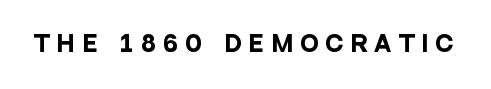
{"italic": "no", "bold": "yes", "underline": "no", "letter_spacing": "wide", "letter_spacing_em": 0.35, "glyph_px": 22}
